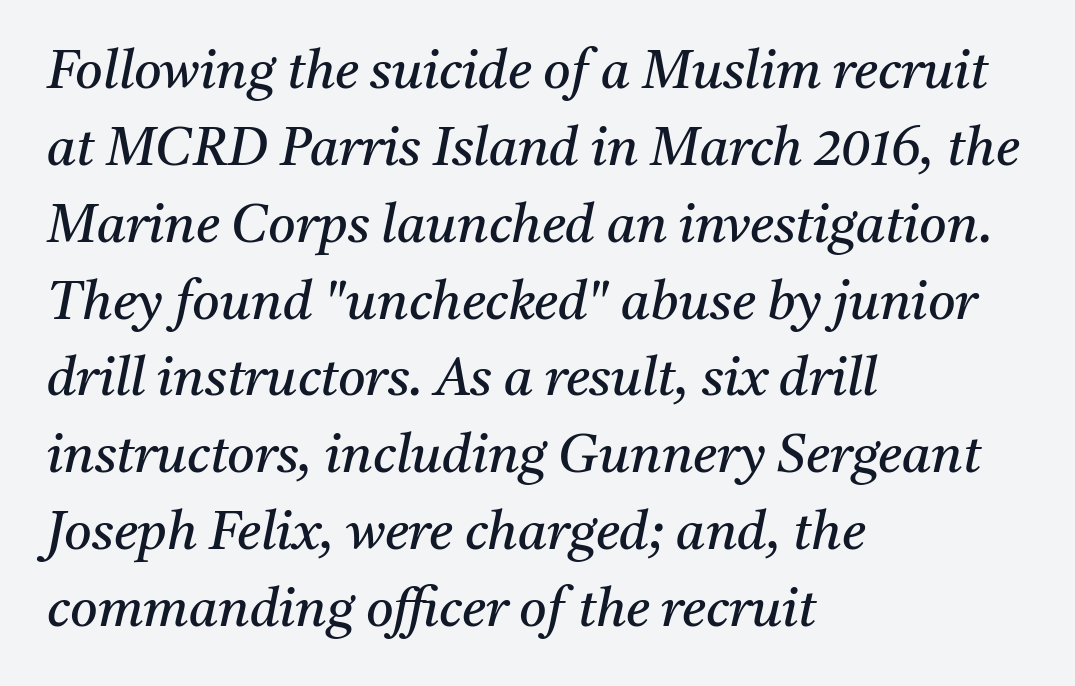
Q: Is the text bold? A: No.
Q: Is the text italic (slanted)? A: Yes, it leans right by about 11 degrees.
Q: Is the typeface a serif or a sans-serif typeface? A: Serif.
Q: Is the text underlined? A: No.
Q: How is the paragraph aligned? A: Left-aligned.
Q: Is the spacing between letters normal or unusually wide? A: Normal.
Q: Is the spacing between lines tight, normal or loose? A: Normal.
Q: Width (condensed, normal, or wide)? A: Normal.
Q: Stroke contrast? A: Medium.
Q: x-height? A: Medium.
Q: Monospaced? A: No.
